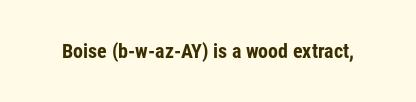
{"italic": "no", "bold": "yes", "underline": "no", "letter_spacing": "normal", "letter_spacing_em": 0.0, "glyph_px": 20}
